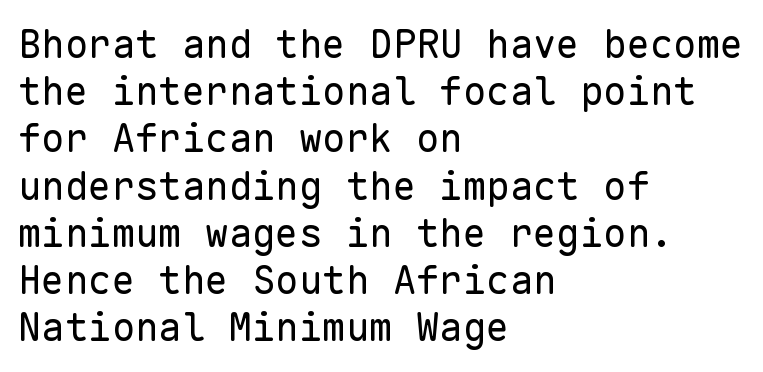
On a weight scale, this lands at 450 or below. Is the letter spacing exaggerated? No — it looks like the ordinary default. Posture: upright roman. Note the uniform advance width — an 'i' takes as much space as an 'm'. Visually the block forms a straight wall on the left and a jagged coastline on the right. Examine the stroke ends and you'll find no serifs.
